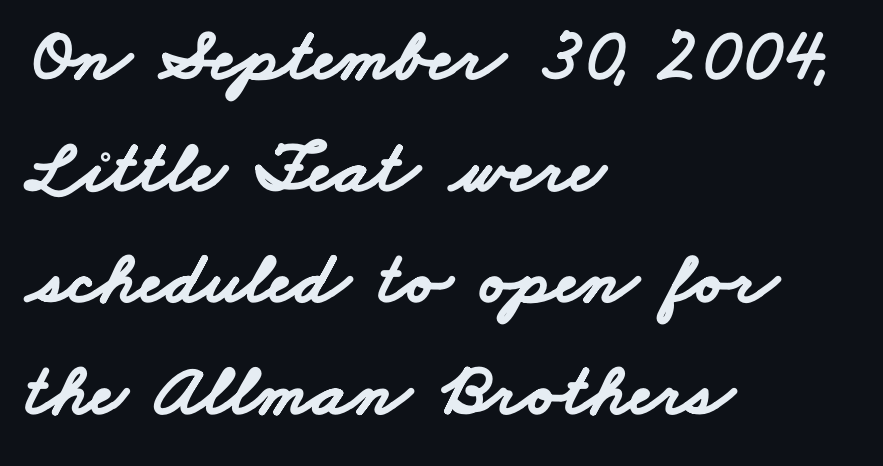
Chunky letters — that's bold for sure. Nobody touched the tracking dial on this one. Every row of glyphs begins at an identical x-position on the left. Evenly set lines give the paragraph a standard silhouette.
